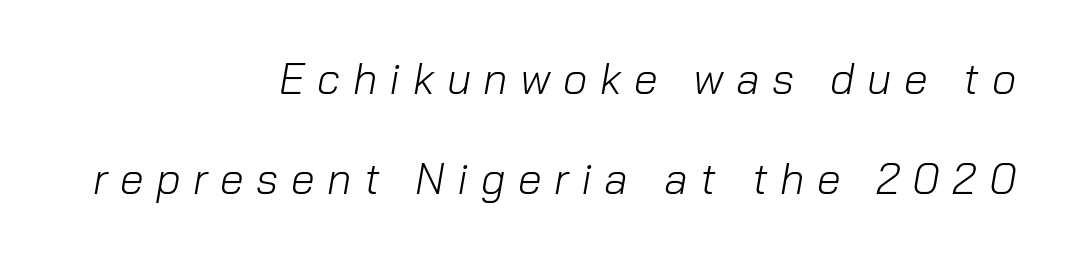
{"italic": "yes", "lean": "right", "slant_degrees": 10, "bold": "no", "weight": "light", "width": "normal", "stroke_contrast": "low", "x_height": "medium", "monospaced": "no", "underline": "no", "align": "right", "line_spacing": "loose", "line_spacing_ratio": 2.33, "letter_spacing": "wide", "letter_spacing_em": 0.29, "glyph_px": 43}
